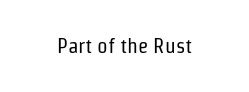
Glyph-to-glyph distance matches everyday printed text. Heft: none added — not bold. The lines are quadded center. A clean baseline with only descenders dipping below it. The type sits square on the baseline with zero lean.
